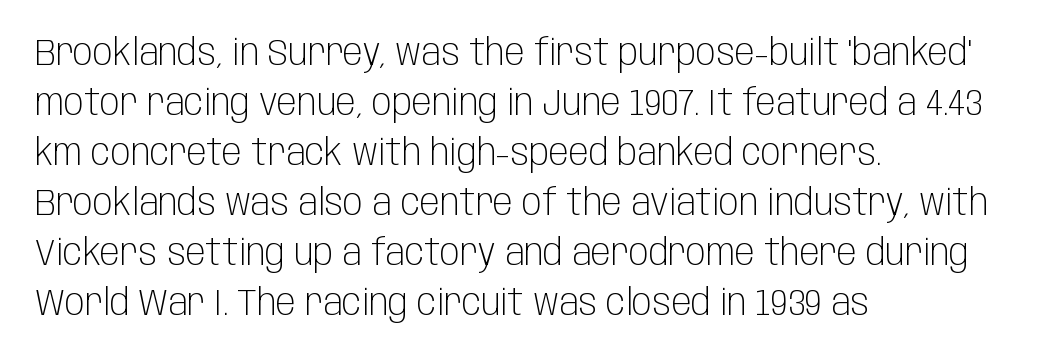
{"serif": "no", "italic": "no", "bold": "no", "weight": "light", "width": "condensed", "stroke_contrast": "low", "x_height": "large", "monospaced": "no", "underline": "no", "align": "left", "line_spacing": "normal", "line_spacing_ratio": 1.35, "letter_spacing": "normal", "letter_spacing_em": 0.0, "glyph_px": 37}
